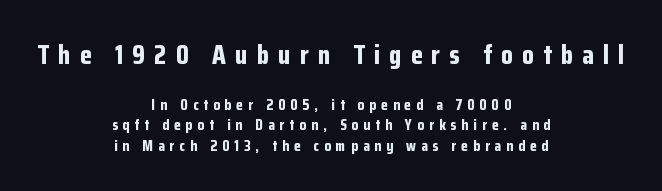
The image shows 27 px bold type, upright; set centered, normal line spacing (1.37x), unusually wide letter spacing (+0.34 em), not underlined; the first (top) block is 1.8x larger.
